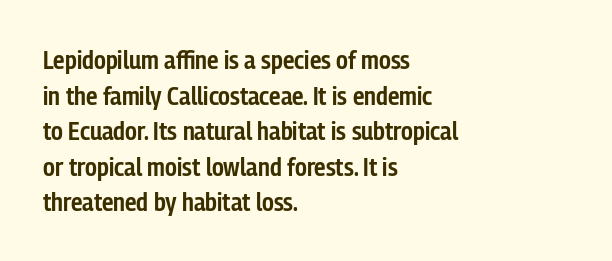
The image shows 26 px text type, upright; set left-aligned, normal line spacing (1.37x), normal letter spacing, not underlined.
